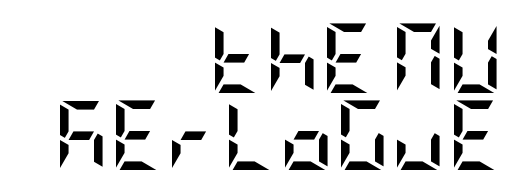
This is the regular roman posture of the typeface. The horizontal fit of the characters is conventional and even. Thick stems and heavy bowls — unmistakably bold. These lines are composed in type without serifs.
